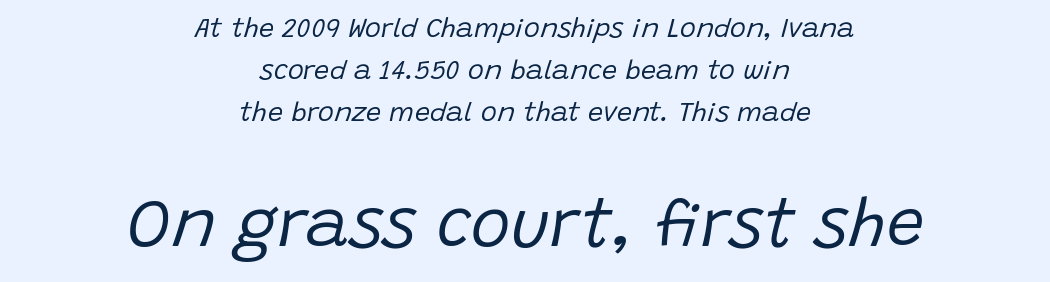
{"italic": "yes", "lean": "right", "slant_degrees": 15, "bold": "no", "weight": "regular", "width": "normal", "stroke_contrast": "low", "x_height": "large", "monospaced": "no", "underline": "no", "align": "center", "line_spacing": "normal", "line_spacing_ratio": 1.55, "letter_spacing": "normal", "letter_spacing_em": 0.0, "larger_block": "second", "size_ratio": 2.48, "glyph_px": 67}
